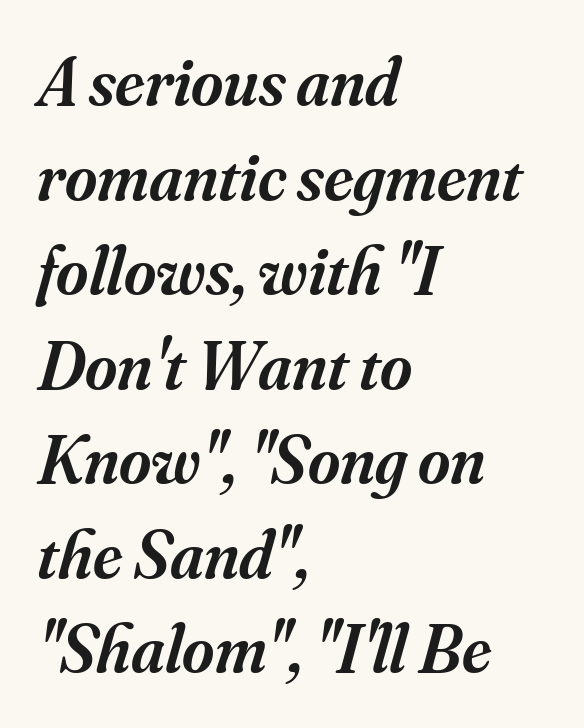
Nothing unusual about the tracking: characters are spaced as the font intends. The rag falls on the right side of this text block. The face used here is proportionally spaced, like ordinary book or web type. Is there much room between lines? A standard amount, neither cramped nor airy. Unlike a clean sans, this face finishes its strokes with serifs.
